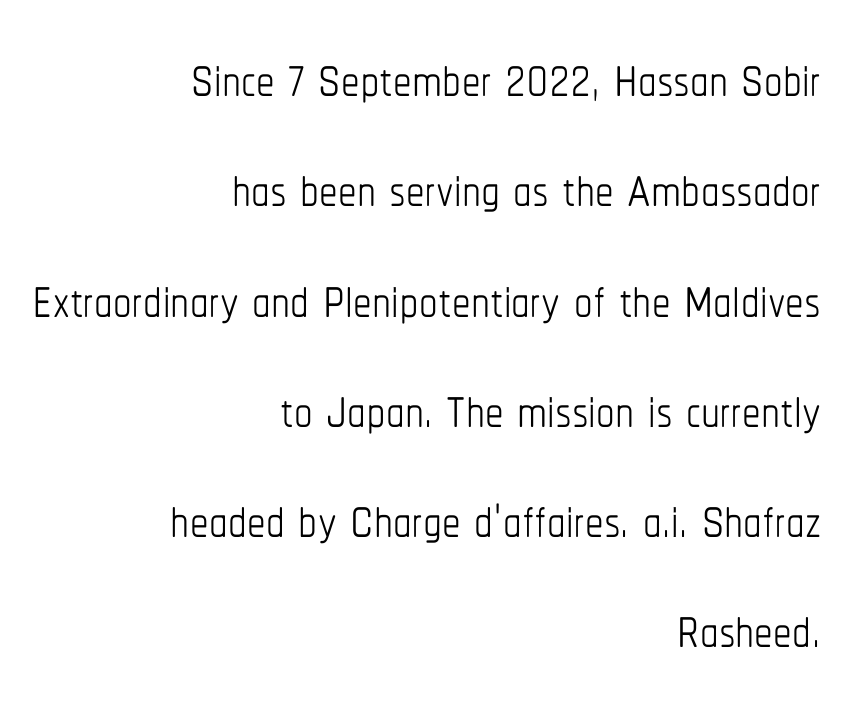
Letters have the restrained weight of plain body copy at most. Anything drawn beneath the words? Only blank space. Honestly, the row spacing looks completely unremarkable. Posture: vertical. Proportional: the letters do not fall into vertical columns.
